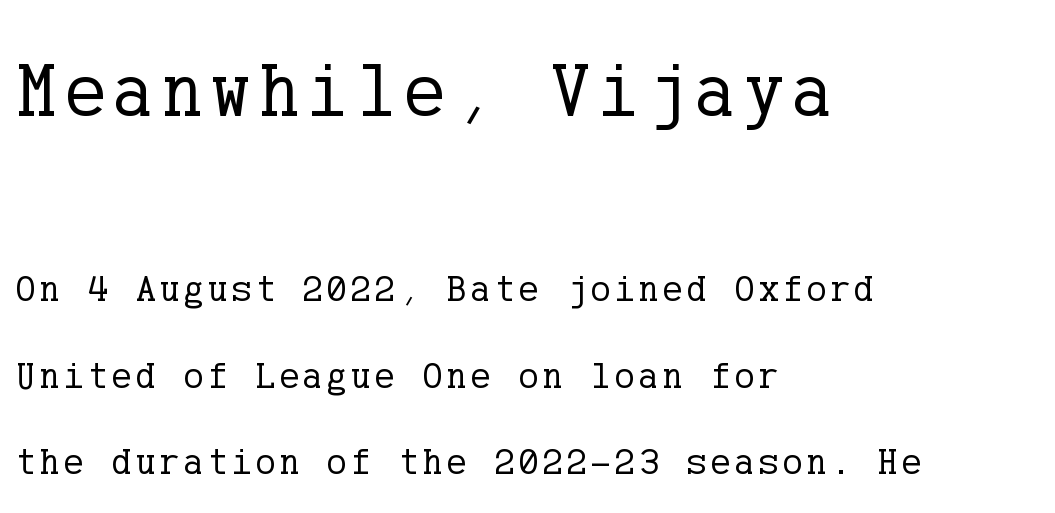
{"serif": "yes", "italic": "no", "bold": "no", "weight": "regular", "width": "normal", "stroke_contrast": "low", "x_height": "medium", "underline": "no", "align": "left", "line_spacing": "loose", "line_spacing_ratio": 2.27, "larger_block": "first", "size_ratio": 2.03, "glyph_px": 77}
